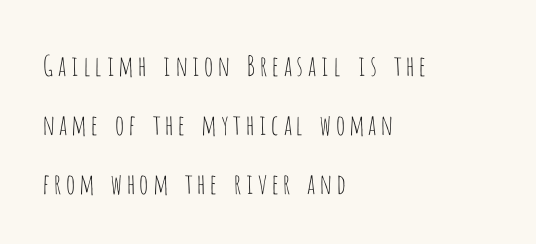
{"serif": "no", "italic": "no", "bold": "no", "weight": "thin", "width": "condensed", "stroke_contrast": "low", "x_height": "large", "monospaced": "no", "underline": "no", "align": "left", "line_spacing": "loose", "line_spacing_ratio": 2.1, "glyph_px": 28}
